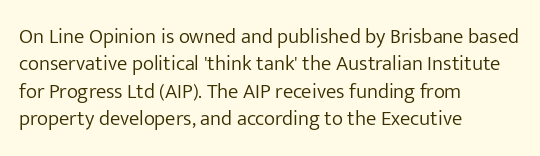
Reading down the block, your eye returns to a fixed left position each line. The weight tops out at a normal text grade. Interline gaps are of average width in this sample. The letters sit at their default tracking, neither squeezed nor spread.
